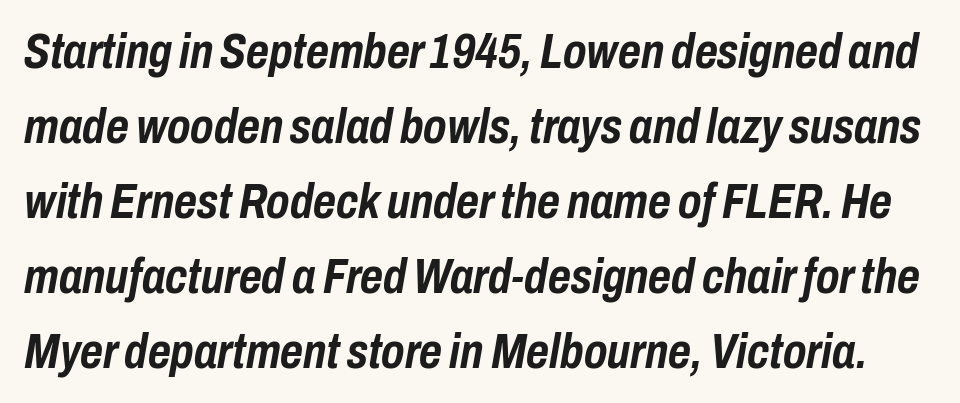
The image shows 49 px semibold, condensed type, italic (leaning right); set normal line spacing (1.53x), normal letter spacing, not underlined; low stroke contrast and a medium x-height.
